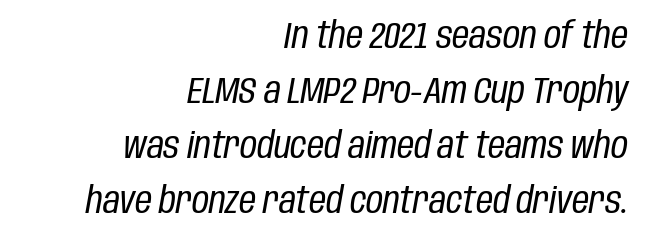
The image shows 37 px regular-weight, condensed type, italic (leaning right); set right-aligned, normal line spacing (1.49x), normal letter spacing, not underlined; low stroke contrast and a large x-height.
